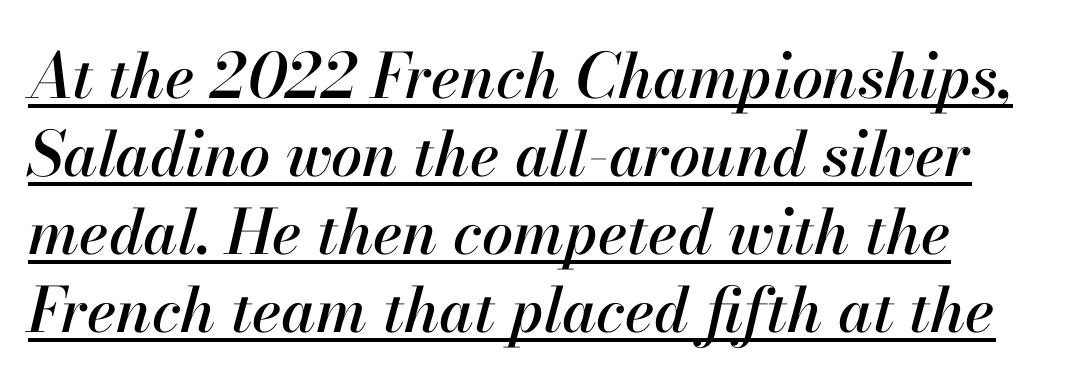
Q: Is the text italic (slanted)? A: Yes, it leans right by about 13 degrees.
Q: Is the text underlined? A: Yes.
Q: Is the spacing between letters normal or unusually wide? A: Normal.
Q: Is the spacing between lines tight, normal or loose? A: Normal.
Q: Width (condensed, normal, or wide)? A: Normal.
Q: Stroke contrast? A: High.
Q: x-height? A: Small.
Q: Monospaced? A: No.
